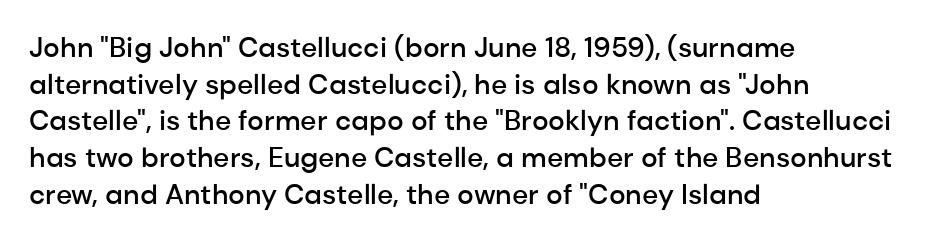
Quick note: not italic, upright. The lines sit at an ordinary, default distance from one another. Here the designer chose a conventional face with non-uniform glyph widths. This rendering uses left alignment, leaving the right contour irregular.
